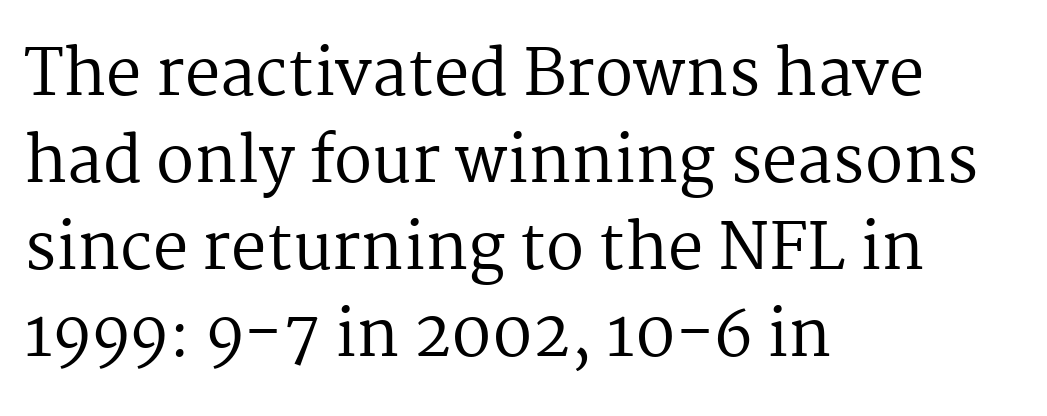
Q: Is the text bold? A: No.
Q: Is the text italic (slanted)? A: No, it is upright.
Q: Is the typeface a serif or a sans-serif typeface? A: Serif.
Q: Is the text underlined? A: No.
Q: How is the paragraph aligned? A: Left-aligned.
Q: Is the spacing between letters normal or unusually wide? A: Normal.
Q: Is the spacing between lines tight, normal or loose? A: Normal.
Q: Width (condensed, normal, or wide)? A: Normal.
Q: Stroke contrast? A: Medium.
Q: x-height? A: Medium.
Q: Monospaced? A: No.
